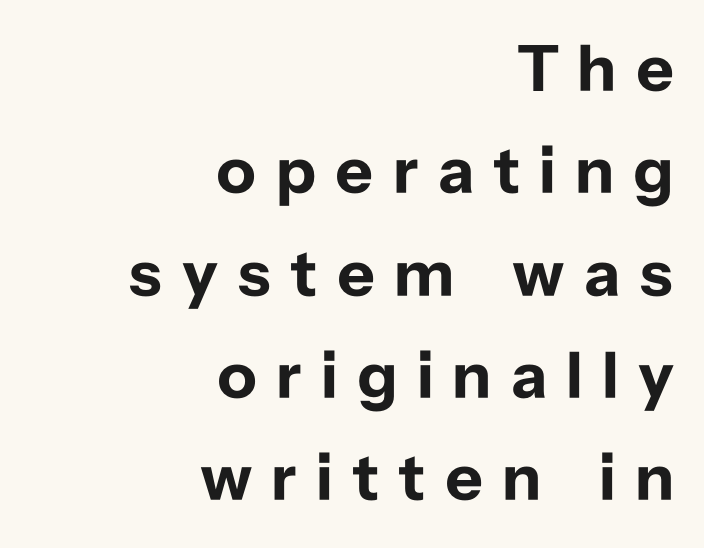
{"serif": "no", "italic": "no", "bold": "yes", "weight": "bold", "width": "normal", "stroke_contrast": "low", "x_height": "medium", "monospaced": "no", "underline": "no", "align": "right", "line_spacing": "normal", "line_spacing_ratio": 1.55, "letter_spacing": "wide", "letter_spacing_em": 0.29, "glyph_px": 66}
